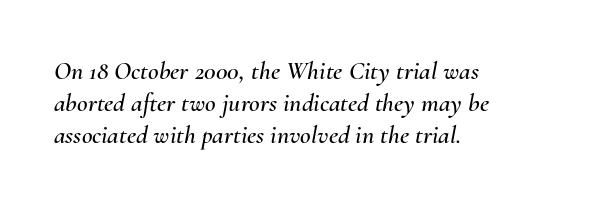
The image shows 26 px text type, italic (leaning right); set left-aligned, line spacing 1.24x, normal letter spacing, not underlined.
